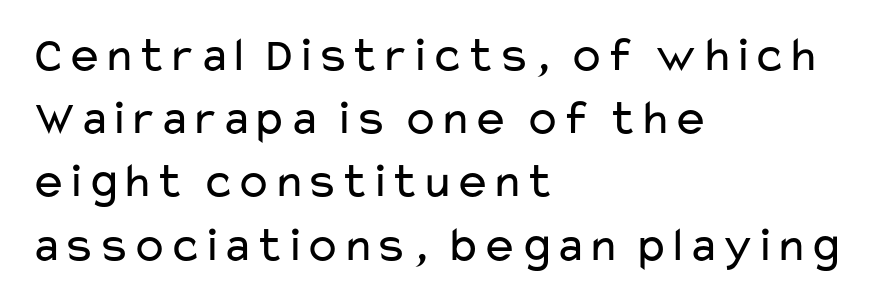
Unlike italic type, these characters show no tilt at all. Note the varied advance widths — an 'i' is clearly narrower than an 'm'. The weight would be labelled regular, book, light, or lighter still. Just letters on the line, the space beneath them empty. Which margin do the lines hug? The left one — the right edge is uneven.
